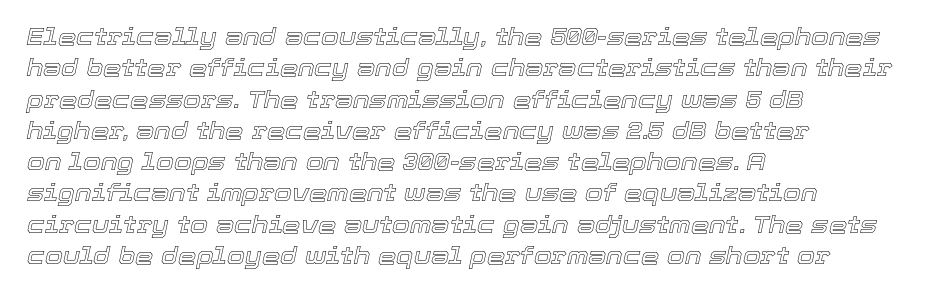
The image shows 23 px text type, italic (leaning right); set left-aligned, normal line spacing (1.36x), normal letter spacing, not underlined.
